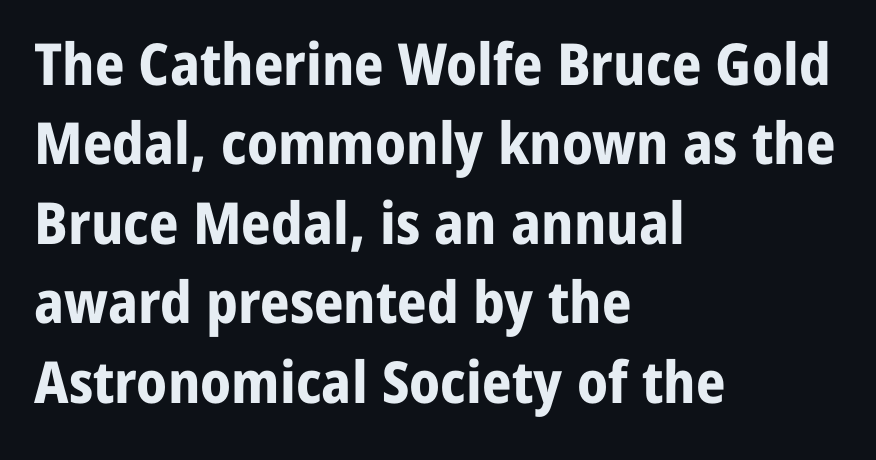
The image shows 58 px bold sans-serif type, upright; set left-aligned, normal line spacing (1.37x), normal letter spacing, not underlined; low stroke contrast and a medium x-height.
